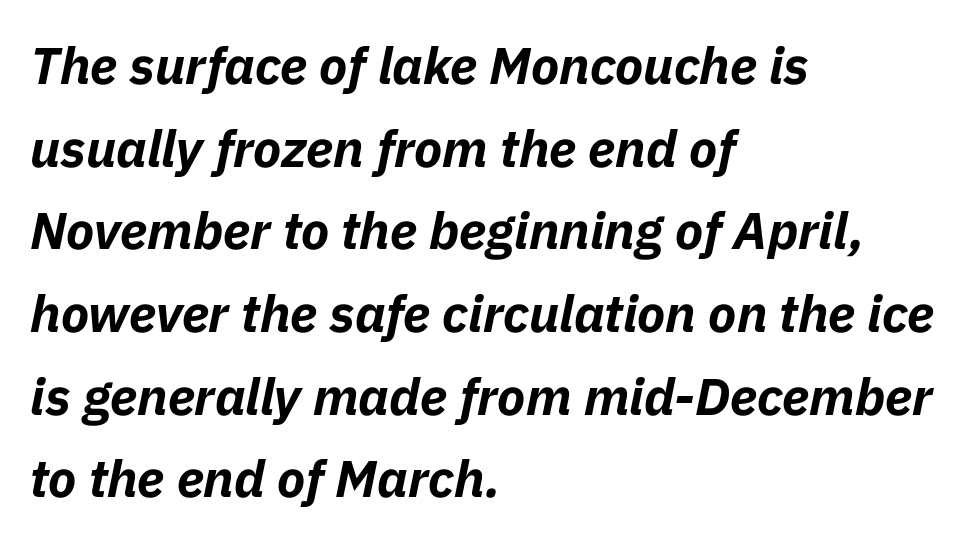
Q: Is the text bold? A: Yes.
Q: Is the text italic (slanted)? A: Yes, it leans right by about 11 degrees.
Q: Is the text underlined? A: No.
Q: How is the paragraph aligned? A: Left-aligned.
Q: Is the spacing between letters normal or unusually wide? A: Normal.
Q: Is the spacing between lines tight, normal or loose? A: Normal.
Q: Width (condensed, normal, or wide)? A: Normal.
Q: Stroke contrast? A: Low.
Q: x-height? A: Medium.
Q: Monospaced? A: No.
